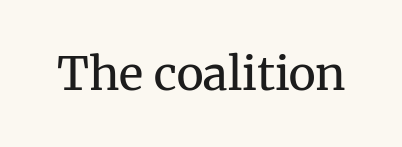
The image shows 46 px regular-weight serif type, upright; set normal letter spacing, not underlined; medium stroke contrast and a medium x-height.
